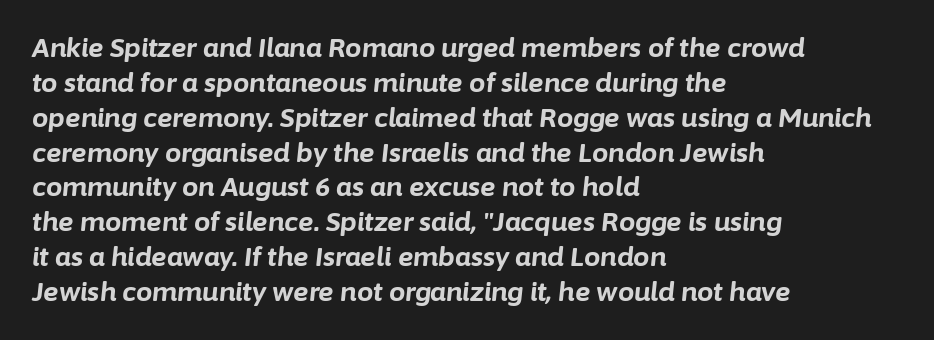
Q: Is the text bold? A: Yes.
Q: Is the text italic (slanted)? A: Yes, it leans right by about 6 degrees.
Q: Is the text underlined? A: No.
Q: How is the paragraph aligned? A: Left-aligned.
Q: Is the spacing between letters normal or unusually wide? A: Normal.
Q: Is the spacing between lines tight, normal or loose? A: Normal.
